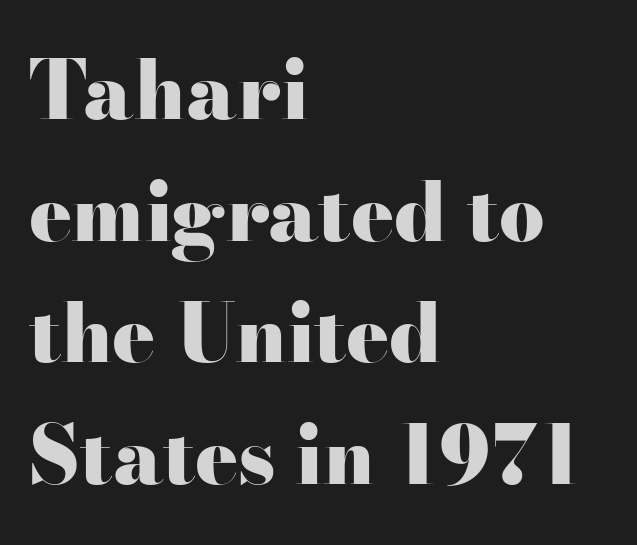
{"serif": "yes", "italic": "no", "bold": "yes", "weight": "heavy", "width": "wide", "stroke_contrast": "high", "x_height": "small", "monospaced": "no", "underline": "no", "align": "left", "line_spacing": "normal", "line_spacing_ratio": 1.52, "letter_spacing": "normal", "letter_spacing_em": 0.0, "glyph_px": 80}
